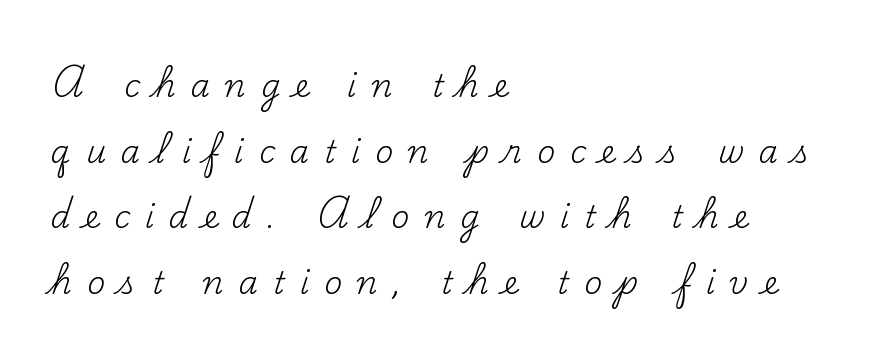
{"serif": "yes", "bold": "no", "weight": "regular", "width": "normal", "stroke_contrast": "medium", "x_height": "small", "monospaced": "no", "underline": "no", "align": "left", "line_spacing": "loose", "line_spacing_ratio": 2.12, "letter_spacing": "wide", "letter_spacing_em": 0.48, "glyph_px": 31}
